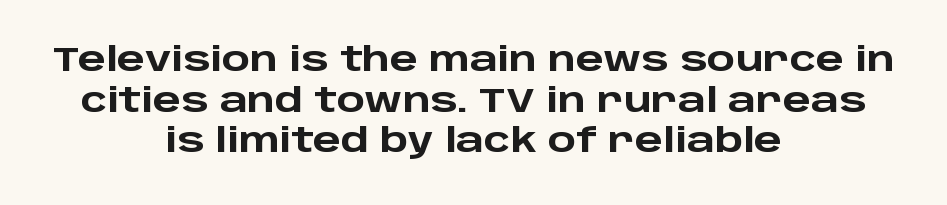
{"serif": "no", "italic": "no", "bold": "yes", "weight": "heavy", "width": "wide", "stroke_contrast": "low", "x_height": "large", "monospaced": "no", "underline": "no", "align": "center", "line_spacing_ratio": 1.23, "letter_spacing": "normal", "letter_spacing_em": 0.0, "glyph_px": 33}
